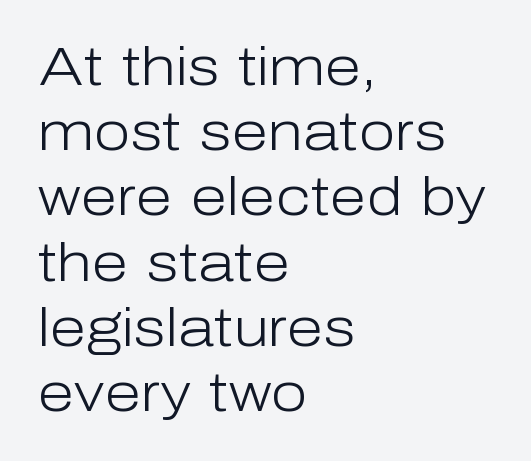
Does the lettering tilt? It doesn't — this is upright. The weight would be labelled regular, book, light, or lighter still. There is no visible air inserted between adjacent glyphs. The space beneath each line is pristine and unruled. Spacing verdict: proportional, widths tailored to each character. The rag falls on the right side of this text block.
